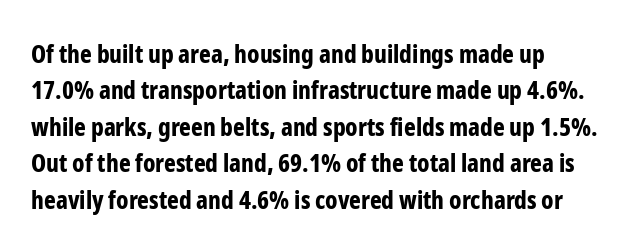
Each word holds together tightly as a unit, with standard inter-letter gaps. Quick note: underline off. Ordinary non-slanted type is in use. Look at the stroke-to-counter ratio: heavy, a bold.
